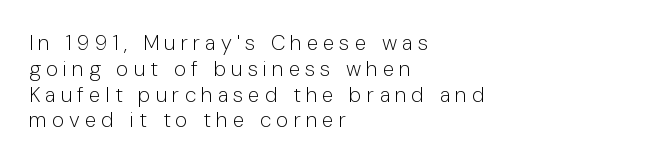
Notice how the stems are strictly vertical — no italics here. The rag falls on the right side of this text block. The zone under the glyphs is completely vacant. A light-to-regular cut is what we see here. Glyph-to-glyph distance is far greater than everyday printed text.
